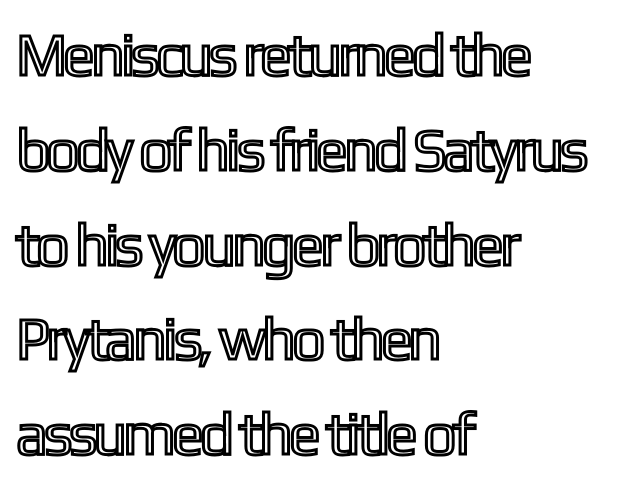
Honestly, the row spacing looks completely unremarkable. The line texture is even and compact thanks to regular tracking. Every character sits straight up, as roman type does. Alignment: flush left.
